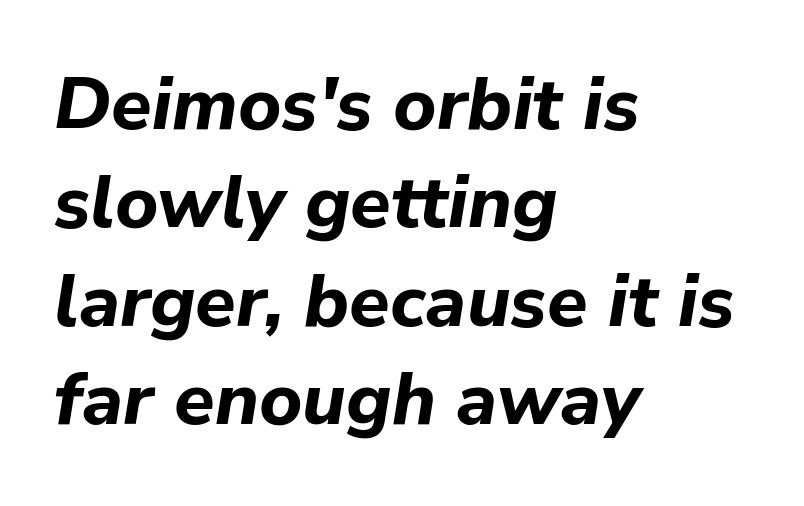
Q: Is the text bold? A: Yes.
Q: Is the text italic (slanted)? A: Yes, it leans right by about 9 degrees.
Q: Is the text underlined? A: No.
Q: How is the paragraph aligned? A: Left-aligned.
Q: Is the spacing between letters normal or unusually wide? A: Normal.
Q: Is the spacing between lines tight, normal or loose? A: Normal.
Q: Width (condensed, normal, or wide)? A: Normal.
Q: Stroke contrast? A: Low.
Q: x-height? A: Medium.
Q: Monospaced? A: No.
